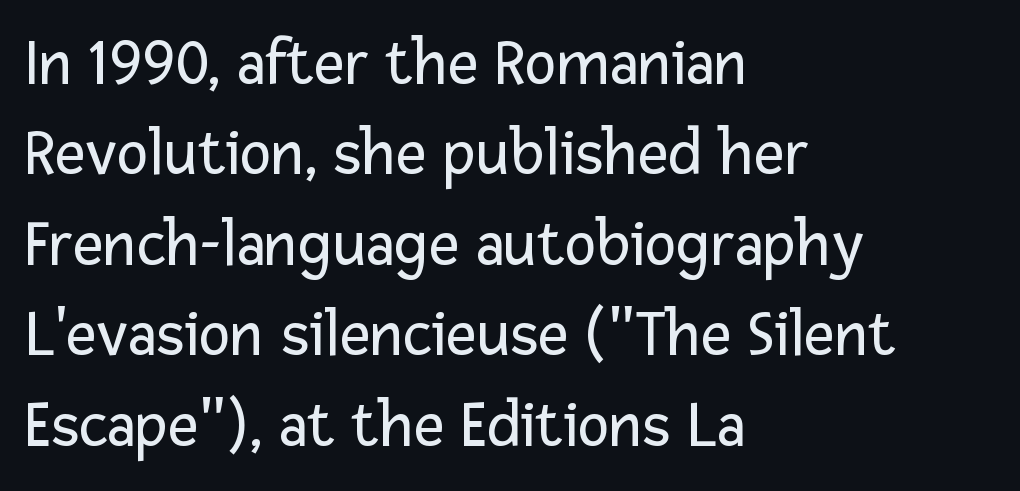
{"serif": "no", "italic": "no", "bold": "no", "weight": "regular", "width": "normal", "stroke_contrast": "low", "x_height": "medium", "monospaced": "no", "underline": "no", "align": "left", "line_spacing": "normal", "line_spacing_ratio": 1.35, "letter_spacing": "normal", "letter_spacing_em": 0.0, "glyph_px": 67}
